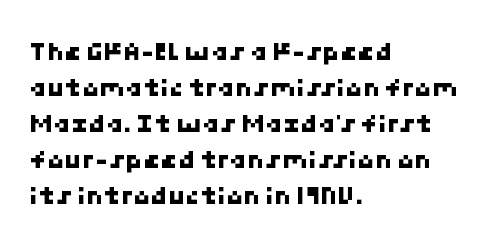
The image shows 28 px sans-serif type; set left-aligned, normal line spacing (1.29x), normal letter spacing, not underlined; low stroke contrast and a medium x-height.
